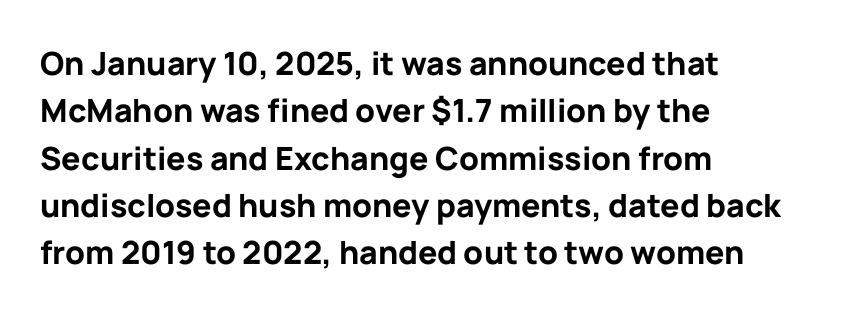
The passage shown is emphatically bold. Spacing between characters is what you'd get straight out of the box. Honestly, the row spacing looks completely unremarkable. No italicization has been applied; the sample stays upright.
